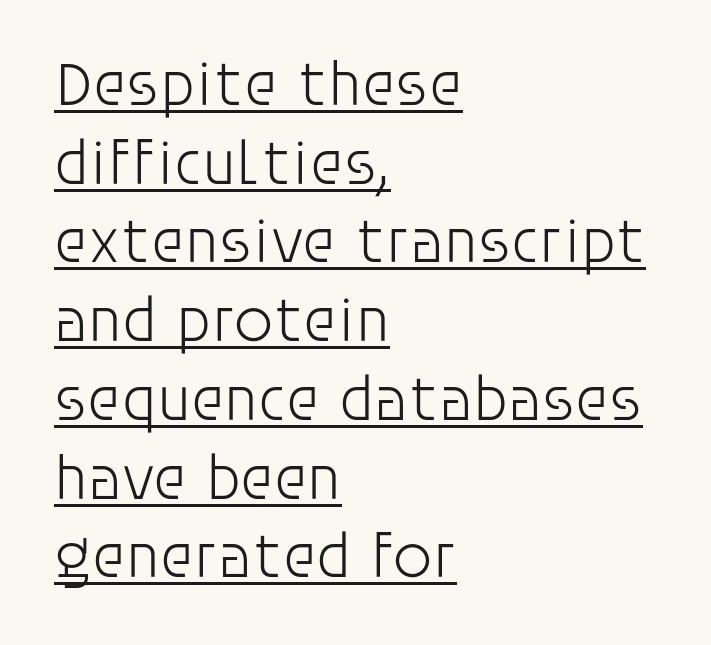
{"serif": "no", "italic": "no", "bold": "no", "weight": "light", "width": "normal", "stroke_contrast": "low", "x_height": "large", "monospaced": "no", "underline": "yes", "align": "left", "line_spacing": "normal", "line_spacing_ratio": 1.25, "letter_spacing": "normal", "letter_spacing_em": 0.0, "glyph_px": 63}
